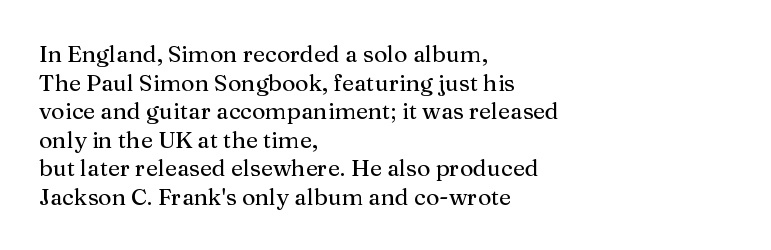
Q: Is the text italic (slanted)? A: No, it is upright.
Q: Is the text underlined? A: No.
Q: How is the paragraph aligned? A: Left-aligned.
Q: Is the spacing between letters normal or unusually wide? A: Normal.
